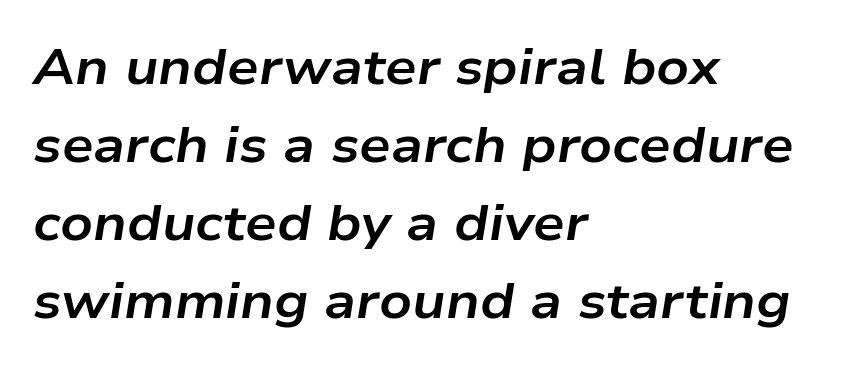
{"italic": "yes", "lean": "right", "slant_degrees": 9, "bold": "yes", "weight": "bold", "width": "wide", "stroke_contrast": "low", "x_height": "medium", "monospaced": "no", "underline": "no", "align": "left", "line_spacing": "normal", "line_spacing_ratio": 1.56, "letter_spacing": "normal", "letter_spacing_em": 0.0, "glyph_px": 50}
